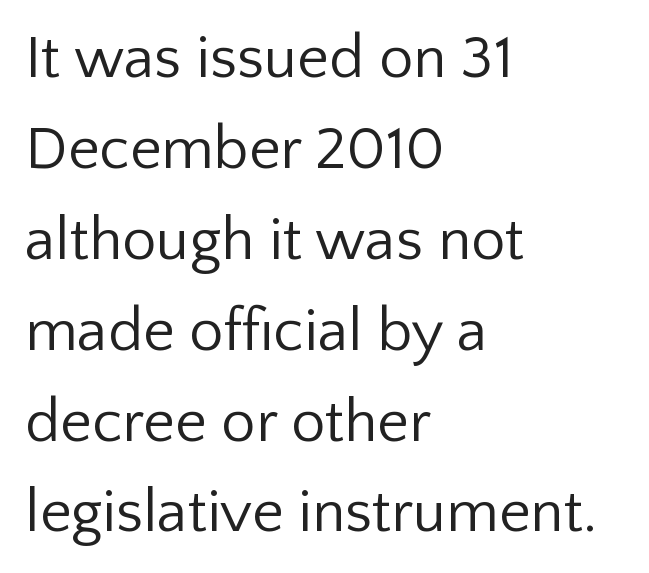
Q: Is the text bold? A: No.
Q: Is the text italic (slanted)? A: No, it is upright.
Q: Is the typeface a serif or a sans-serif typeface? A: Sans-serif.
Q: Is the text underlined? A: No.
Q: How is the paragraph aligned? A: Left-aligned.
Q: Is the spacing between letters normal or unusually wide? A: Normal.
Q: Is the spacing between lines tight, normal or loose? A: Normal.
Q: Width (condensed, normal, or wide)? A: Normal.
Q: Stroke contrast? A: Low.
Q: x-height? A: Medium.
Q: Monospaced? A: No.
